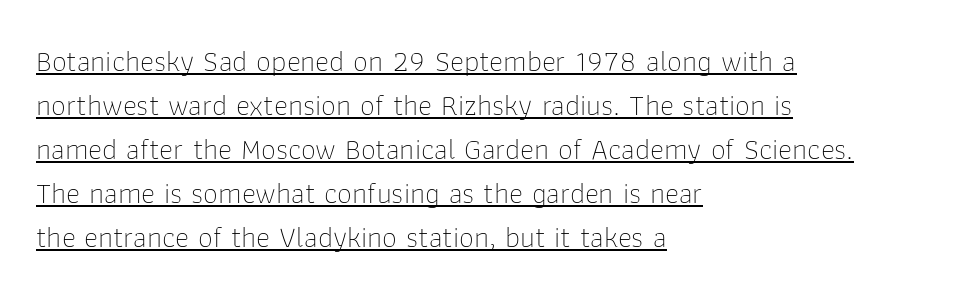
The image shows 30 px thin sans-serif type, upright; set left-aligned, normal line spacing (1.47x), normal letter spacing, underlined; low stroke contrast and a medium x-height.
